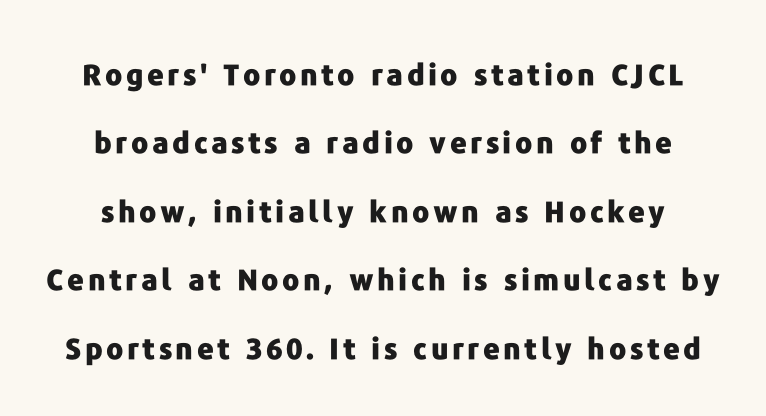
What's the leading like? Stretched, with rows far apart. The passage shown is typed in a proportional face where columns would drift. You can tell from the bare stems that sans-serif type was used. Underline: absent. Compared with an ordinary text face, these strokes are far heavier — a full bold. Posture: vertical.
